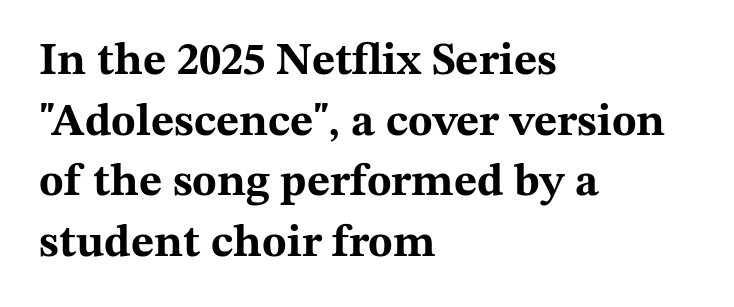
Are there feet on the stems? There are — it's a serif. Honestly, there is no underline to notice here at all. The rag falls on the right side of this text block. Standard letterfit; no display-style spreading of the glyphs. The face used here is proportionally spaced, like ordinary book or web type.
